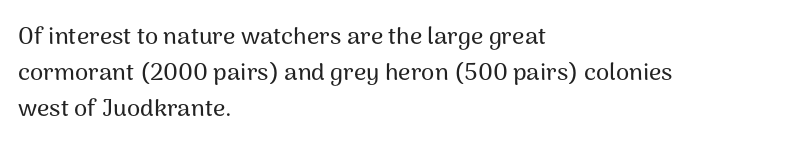
Q: Is the text italic (slanted)? A: No, it is upright.
Q: Is the text underlined? A: No.
Q: How is the paragraph aligned? A: Left-aligned.
Q: Is the spacing between letters normal or unusually wide? A: Normal.
Q: Is the spacing between lines tight, normal or loose? A: Normal.
